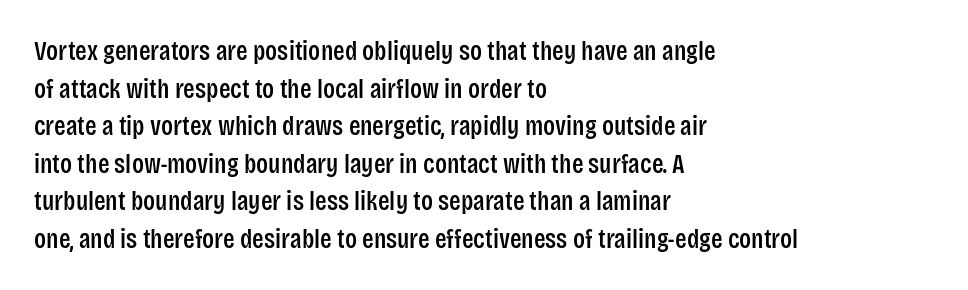
The image shows 27 px text type, upright; set left-aligned, normal line spacing (1.39x), normal letter spacing, not underlined.
